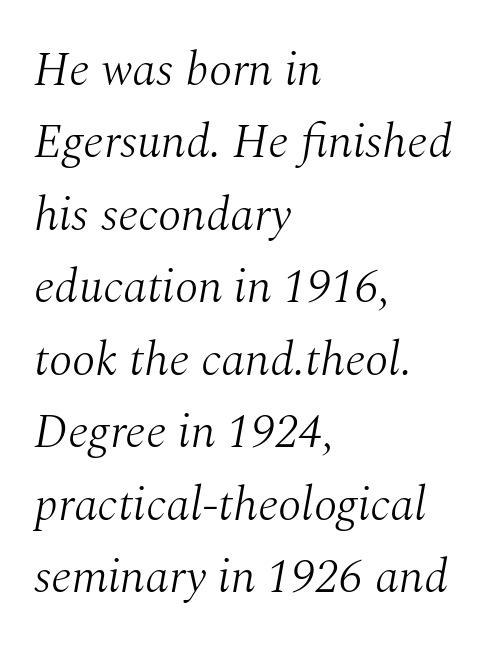
The image shows 48 px light serif type, italic (leaning right); set left-aligned, normal line spacing (1.51x), normal letter spacing, not underlined; medium stroke contrast and a medium x-height.
